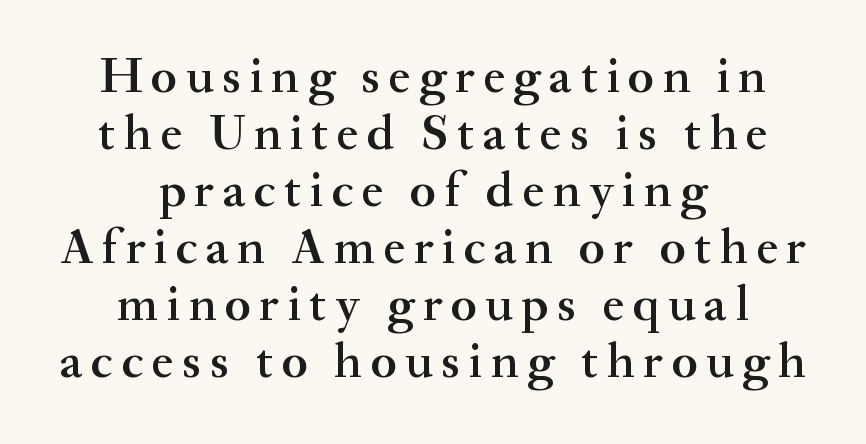
The image shows 50 px semibold serif type, upright; set centered, tight line spacing (1.14x), not underlined; medium stroke contrast and a small x-height.
